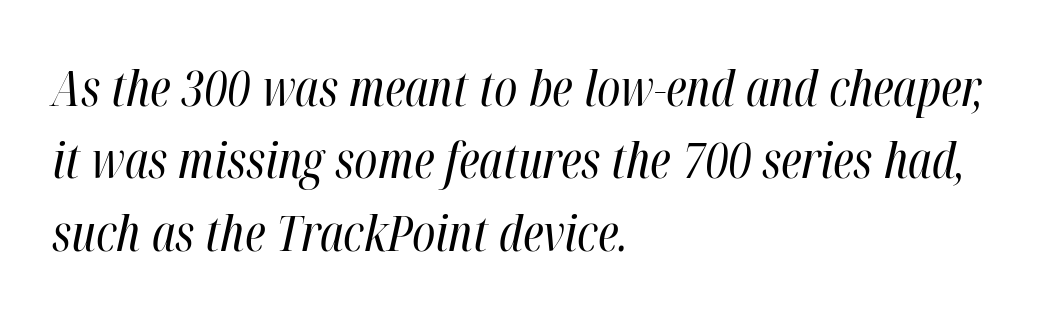
{"italic": "yes", "lean": "right", "slant_degrees": 12, "bold": "no", "weight": "regular", "width": "condensed", "stroke_contrast": "high", "x_height": "medium", "monospaced": "no", "underline": "no", "align": "left", "line_spacing": "normal", "line_spacing_ratio": 1.45, "letter_spacing": "normal", "letter_spacing_em": 0.0, "glyph_px": 50}
